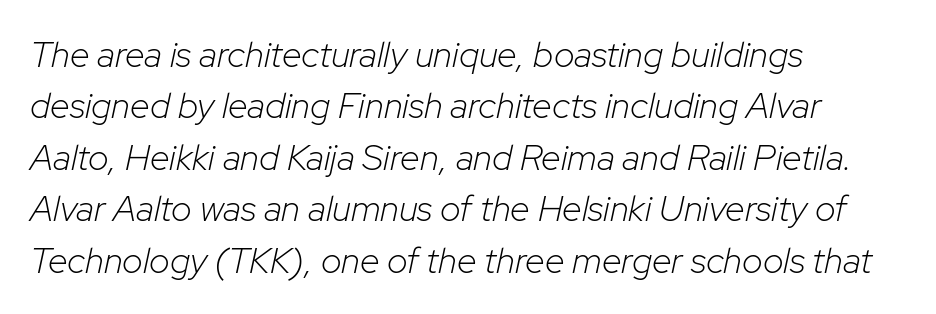
The image shows 36 px light type, italic (leaning right); set left-aligned, normal line spacing (1.43x), normal letter spacing, not underlined; low stroke contrast and a medium x-height.
